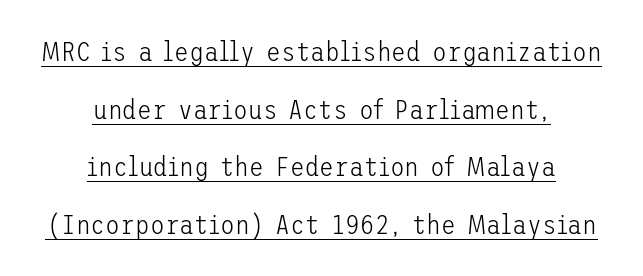
Q: Is the text bold? A: No.
Q: Is the text italic (slanted)? A: No, it is upright.
Q: Is the text underlined? A: Yes.
Q: How is the paragraph aligned? A: Centered.
Q: Is the spacing between letters normal or unusually wide? A: Normal.
Q: Is the spacing between lines tight, normal or loose? A: Loose.
